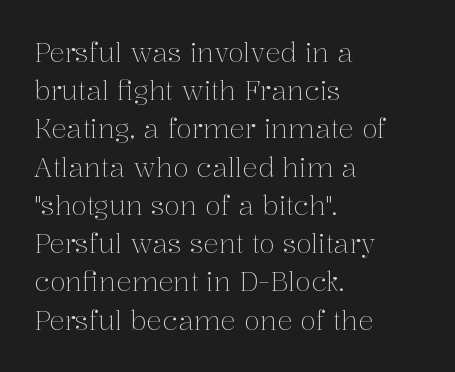
The vertical gap from one line to the next is medium. Quick note: underline off. The characters are drawn with everyday or finer stroke widths. A typesetter would mark this as roman, not italic. Caption: multi-line text, flush left, ragged right.
